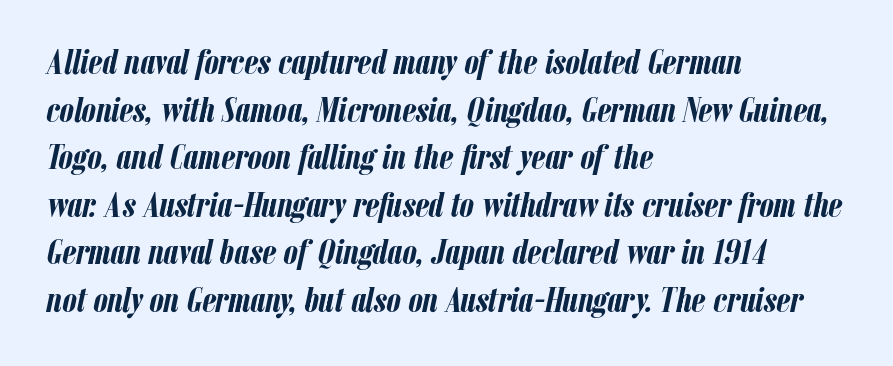
The image shows 36 px semibold, condensed type, italic (leaning right); set left-aligned, normal line spacing (1.32x), normal letter spacing, not underlined; low stroke contrast and a medium x-height.
